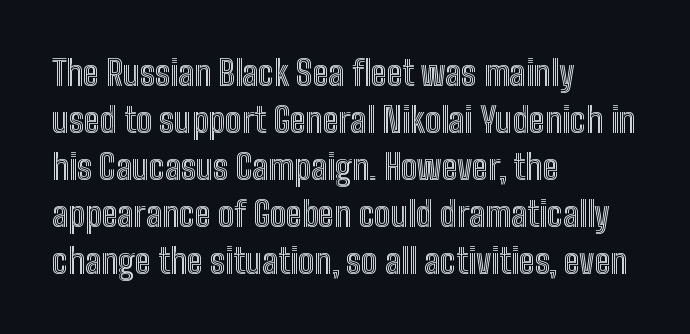
Q: Is the text italic (slanted)? A: No, it is upright.
Q: Is the text underlined? A: No.
Q: How is the paragraph aligned? A: Left-aligned.
Q: Is the spacing between letters normal or unusually wide? A: Normal.
Q: Is the spacing between lines tight, normal or loose? A: Normal.
Q: Width (condensed, normal, or wide)? A: Condensed.
Q: x-height? A: Medium.
Q: Monospaced? A: No.
